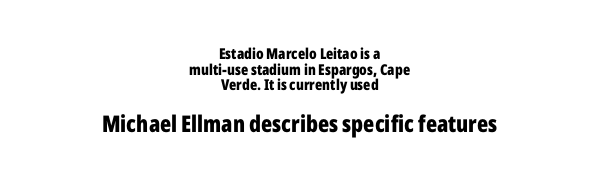
The image shows 23 px bold type, upright; set centered, tight line spacing (1.04x), normal letter spacing, not underlined; the second (bottom) block is 1.53x larger.
